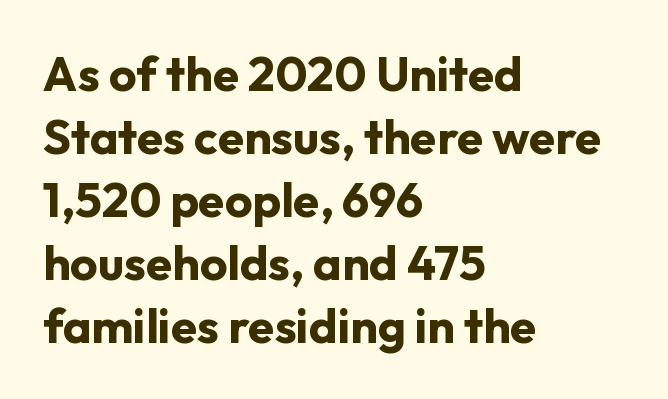
Q: Is the text bold? A: Yes.
Q: Is the text italic (slanted)? A: No, it is upright.
Q: Is the typeface a serif or a sans-serif typeface? A: Sans-serif.
Q: Is the text underlined? A: No.
Q: How is the paragraph aligned? A: Left-aligned.
Q: Is the spacing between letters normal or unusually wide? A: Normal.
Q: Is the spacing between lines tight, normal or loose? A: Normal.
Q: Width (condensed, normal, or wide)? A: Normal.
Q: Stroke contrast? A: Low.
Q: x-height? A: Medium.
Q: Monospaced? A: No.
